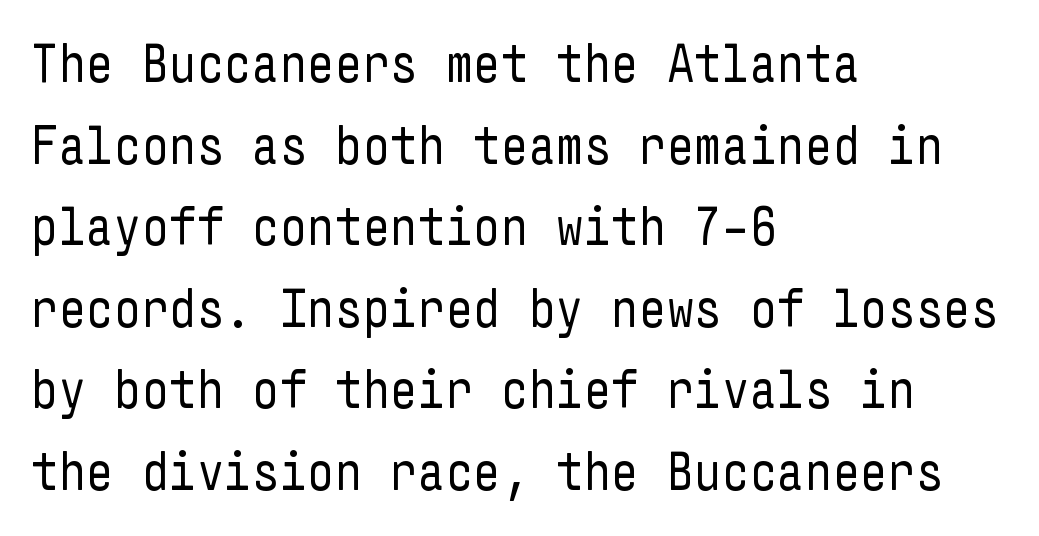
{"serif": "no", "italic": "no", "bold": "no", "weight": "regular", "width": "condensed", "stroke_contrast": "low", "x_height": "medium", "underline": "no", "align": "left", "line_spacing": "normal", "line_spacing_ratio": 1.51, "letter_spacing": "normal", "letter_spacing_em": 0.0, "glyph_px": 54}
